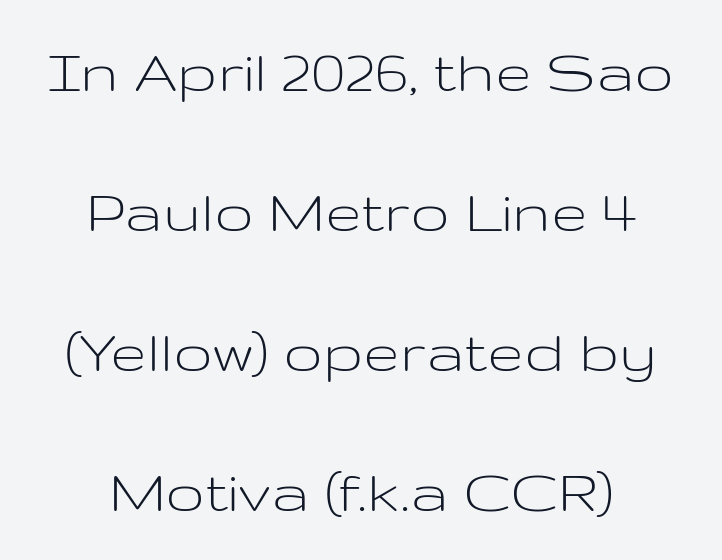
Q: Is the text bold? A: No.
Q: Is the text italic (slanted)? A: No, it is upright.
Q: Is the typeface a serif or a sans-serif typeface? A: Sans-serif.
Q: Is the text underlined? A: No.
Q: Is the spacing between letters normal or unusually wide? A: Normal.
Q: Is the spacing between lines tight, normal or loose? A: Loose.
Q: Width (condensed, normal, or wide)? A: Wide.
Q: Stroke contrast? A: Low.
Q: x-height? A: Medium.
Q: Monospaced? A: No.
